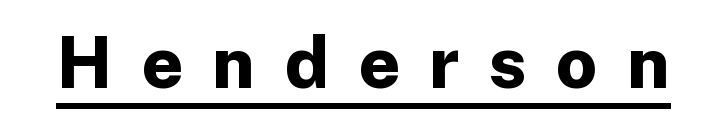
The image shows 72 px bold sans-serif type, upright; set unusually wide letter spacing (+0.41 em), underlined; low stroke contrast and a medium x-height.
